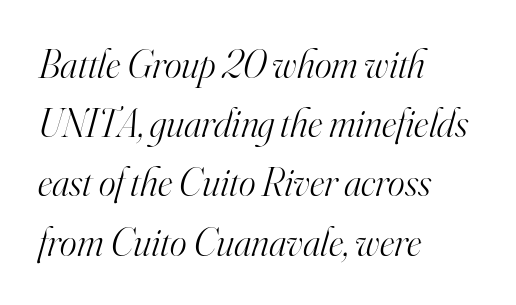
Is the type slanted? Yes — the strokes lean at a clear angle. What stands out about the letter spacing? Nothing — it is the standard amount. The face used here is proportionally spaced, like ordinary book or web type. The lines are quadded left.
